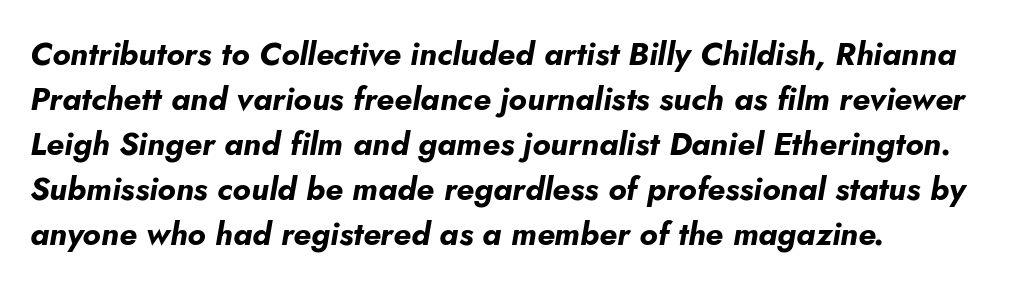
Q: Is the text bold? A: Yes.
Q: Is the text italic (slanted)? A: Yes, it leans right by about 5 degrees.
Q: Is the text underlined? A: No.
Q: Is the spacing between letters normal or unusually wide? A: Normal.
Q: Is the spacing between lines tight, normal or loose? A: Normal.
Q: Width (condensed, normal, or wide)? A: Normal.
Q: Stroke contrast? A: Low.
Q: x-height? A: Small.
Q: Monospaced? A: No.
